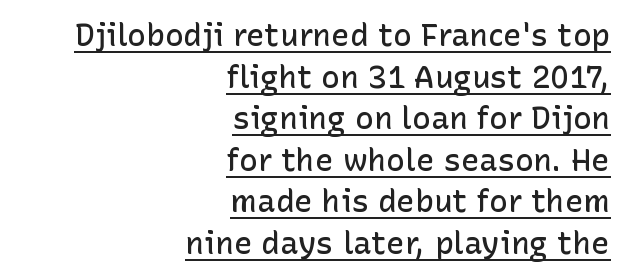
The letters sit at their default tracking, neither squeezed nor spread. A typographer would call this underscored text. Every stem runs plumb, perpendicular to the baseline. Check where the strokes stop: nothing finishes them off — pure sans. Spacing verdict: proportional, widths tailored to each character.
